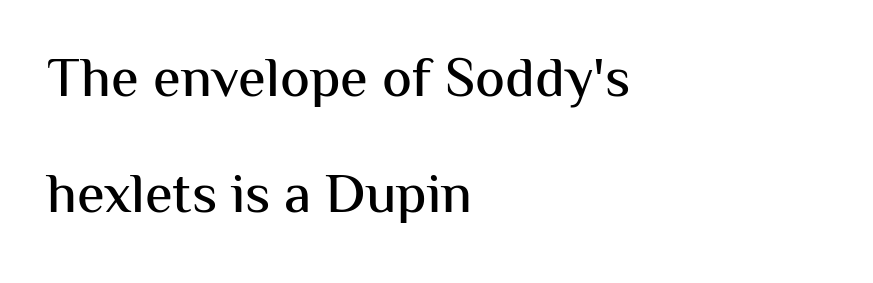
Q: Is the text italic (slanted)? A: No, it is upright.
Q: Is the typeface a serif or a sans-serif typeface? A: Sans-serif.
Q: Is the text underlined? A: No.
Q: How is the paragraph aligned? A: Left-aligned.
Q: Is the spacing between letters normal or unusually wide? A: Normal.
Q: Is the spacing between lines tight, normal or loose? A: Loose.
Q: Width (condensed, normal, or wide)? A: Normal.
Q: Stroke contrast? A: Medium.
Q: x-height? A: Medium.
Q: Monospaced? A: No.
